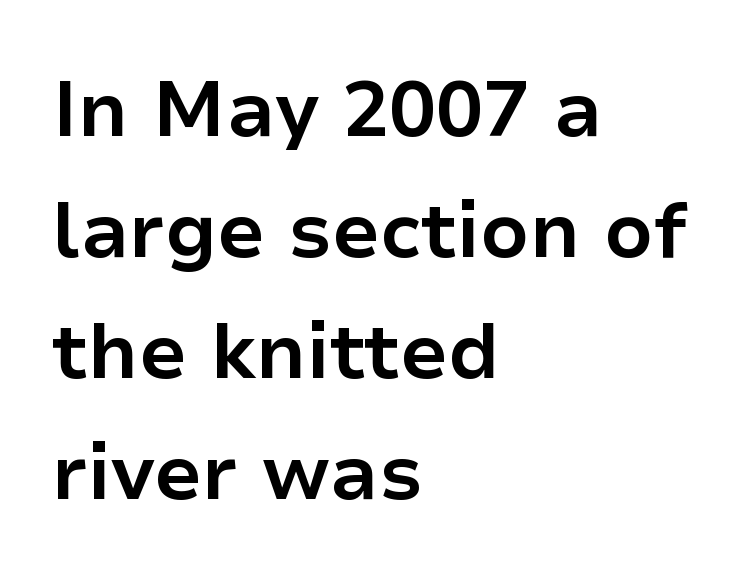
Q: Is the text bold? A: Yes.
Q: Is the text italic (slanted)? A: No, it is upright.
Q: Is the typeface a serif or a sans-serif typeface? A: Sans-serif.
Q: Is the text underlined? A: No.
Q: How is the paragraph aligned? A: Left-aligned.
Q: Is the spacing between letters normal or unusually wide? A: Normal.
Q: Is the spacing between lines tight, normal or loose? A: Normal.
Q: Width (condensed, normal, or wide)? A: Normal.
Q: Stroke contrast? A: Low.
Q: x-height? A: Medium.
Q: Monospaced? A: No.
